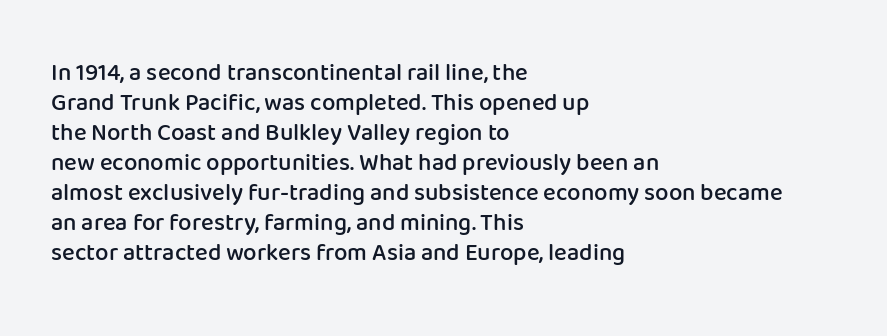
The image shows 24 px text type, upright; set left-aligned, normal line spacing (1.25x), normal letter spacing, not underlined.
